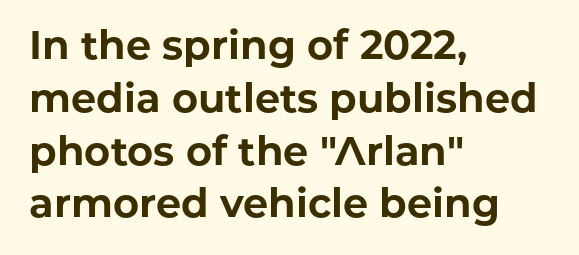
The image shows 40 px bold sans-serif type, upright; set left-aligned, normal line spacing (1.32x), normal letter spacing, not underlined; low stroke contrast and a medium x-height.
